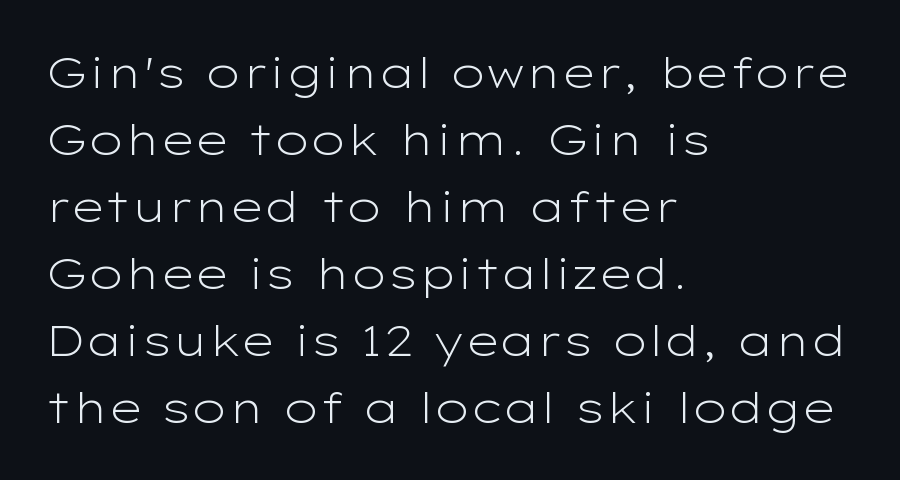
Q: Is the text bold? A: No.
Q: Is the text italic (slanted)? A: No, it is upright.
Q: Is the typeface a serif or a sans-serif typeface? A: Sans-serif.
Q: Is the text underlined? A: No.
Q: How is the paragraph aligned? A: Left-aligned.
Q: Is the spacing between letters normal or unusually wide? A: Normal.
Q: Is the spacing between lines tight, normal or loose? A: Normal.
Q: Width (condensed, normal, or wide)? A: Wide.
Q: Stroke contrast? A: Low.
Q: x-height? A: Medium.
Q: Monospaced? A: No.
